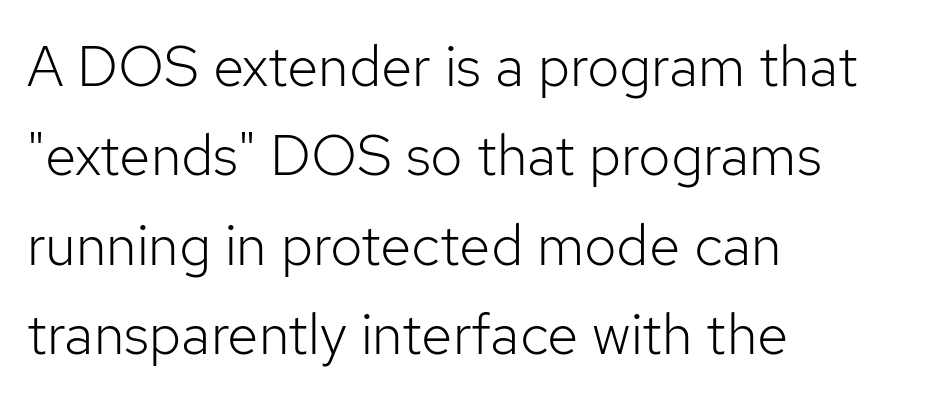
The image shows 57 px light sans-serif type, upright; set left-aligned, normal line spacing (1.57x), normal letter spacing, not underlined; low stroke contrast and a medium x-height.
